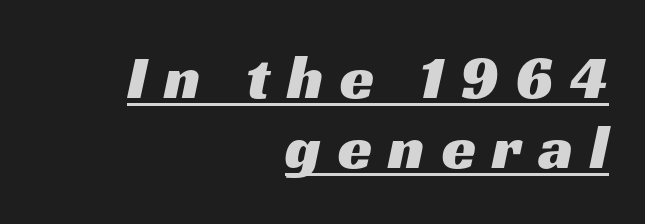
{"serif": "no", "width": "wide", "stroke_contrast": "medium", "x_height": "medium", "monospaced": "no", "underline": "yes", "align": "right", "line_spacing": "tight", "line_spacing_ratio": 1.13, "letter_spacing": "wide", "letter_spacing_em": 0.27, "glyph_px": 62}
